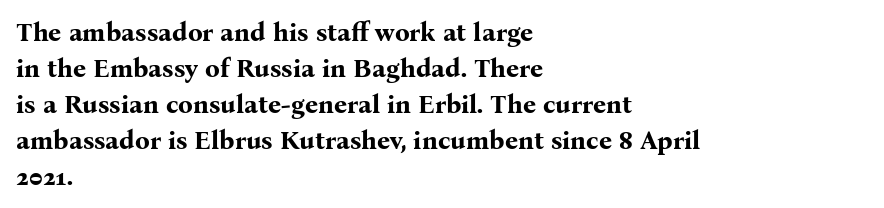
{"italic": "no", "bold": "yes", "underline": "no", "align": "left", "line_spacing": "normal", "line_spacing_ratio": 1.38, "letter_spacing": "normal", "letter_spacing_em": 0.0, "glyph_px": 26}
